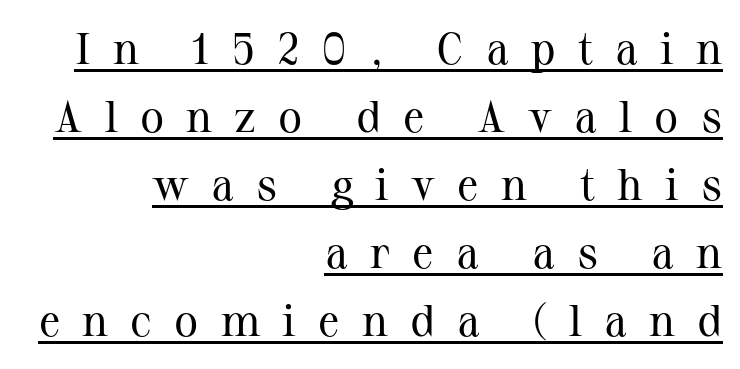
Q: Is the text bold? A: No.
Q: Is the text italic (slanted)? A: No, it is upright.
Q: Is the typeface a serif or a sans-serif typeface? A: Serif.
Q: Is the text underlined? A: Yes.
Q: How is the paragraph aligned? A: Right-aligned.
Q: Is the spacing between letters normal or unusually wide? A: Unusually wide.
Q: Is the spacing between lines tight, normal or loose? A: Normal.
Q: Width (condensed, normal, or wide)? A: Normal.
Q: Stroke contrast? A: Medium.
Q: x-height? A: Medium.
Q: Monospaced? A: No.
